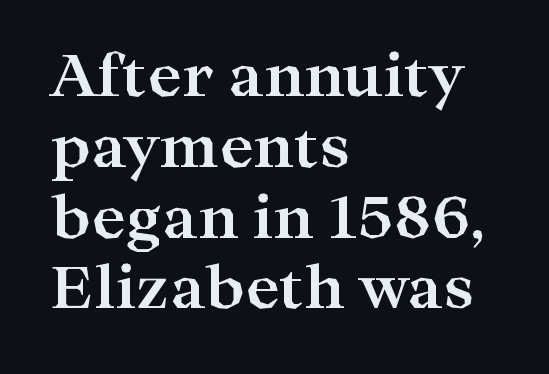
Q: Is the text bold? A: Yes.
Q: Is the text italic (slanted)? A: No, it is upright.
Q: Is the typeface a serif or a sans-serif typeface? A: Serif.
Q: Is the text underlined? A: No.
Q: How is the paragraph aligned? A: Left-aligned.
Q: Is the spacing between letters normal or unusually wide? A: Normal.
Q: Width (condensed, normal, or wide)? A: Wide.
Q: Stroke contrast? A: High.
Q: x-height? A: Medium.
Q: Monospaced? A: No.
